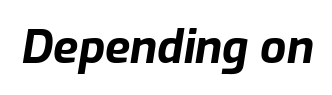
The passage shown is not underscored anywhere. The letters advance in unequal steps, a hallmark of proportional type. Honestly, the letter spacing is just normal — you wouldn't notice it. Every letter is thick-stroked: bold, no question. A typesetter would mark this as italic.
